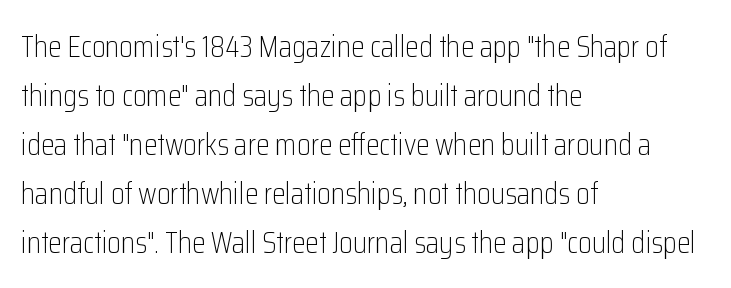
The rag falls on the right side of this text block. This reads as an unemphasized weight, regular at the heaviest. This sample uses plain, unmodified letter spacing. The rendering uses natural spacing where letterforms have individual widths. Rows of type keep a routine distance in the vertical direction. Is this a sans? Yes — the strokes have no serifs.
